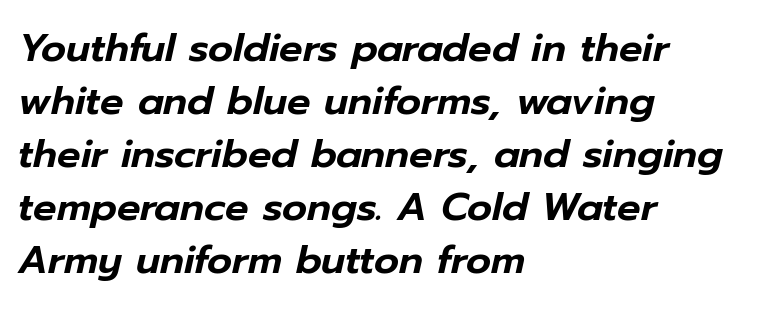
Q: Is the text italic (slanted)? A: Yes, it leans right by about 12 degrees.
Q: Is the text underlined? A: No.
Q: How is the paragraph aligned? A: Left-aligned.
Q: Is the spacing between letters normal or unusually wide? A: Normal.
Q: Is the spacing between lines tight, normal or loose? A: Normal.
Q: Width (condensed, normal, or wide)? A: Normal.
Q: Stroke contrast? A: Low.
Q: x-height? A: Medium.
Q: Monospaced? A: No.
